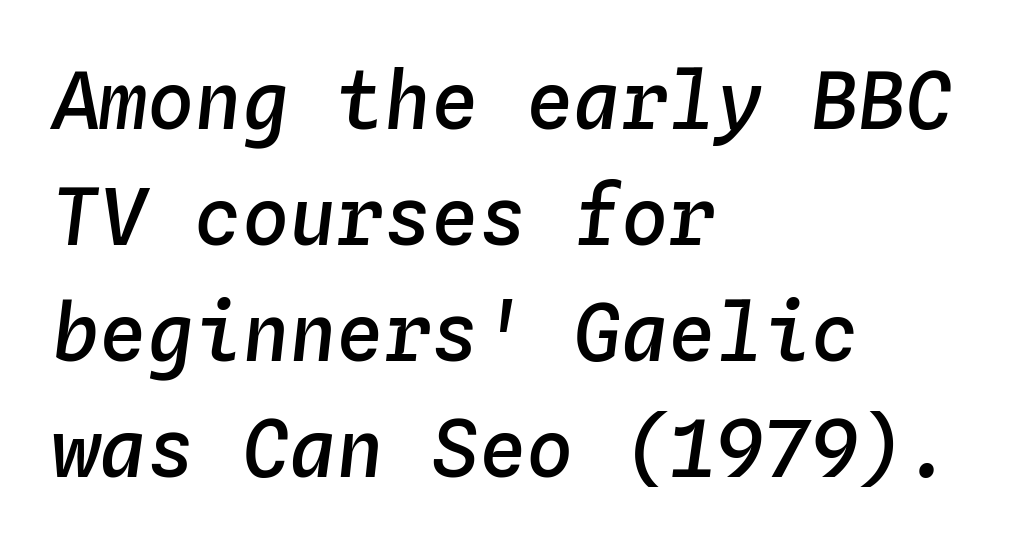
The image shows 79 px semibold type, italic (leaning right), monospaced; set left-aligned, normal line spacing (1.47x), normal letter spacing, not underlined; low stroke contrast and a medium x-height.
